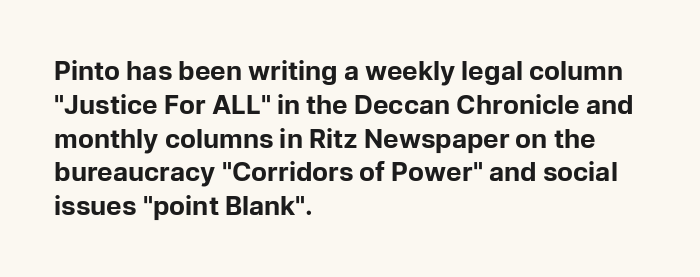
The image shows 26 px bold type, upright; set left-aligned, normal line spacing (1.3x), normal letter spacing, not underlined.
